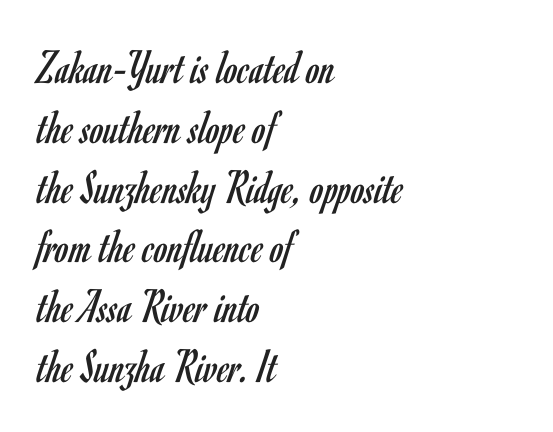
Q: Is the text bold? A: No.
Q: Is the text italic (slanted)? A: Yes.
Q: Is the typeface a serif or a sans-serif typeface? A: Sans-serif.
Q: Is the text underlined? A: No.
Q: How is the paragraph aligned? A: Left-aligned.
Q: Is the spacing between letters normal or unusually wide? A: Normal.
Q: Width (condensed, normal, or wide)? A: Condensed.
Q: Stroke contrast? A: Low.
Q: x-height? A: Small.
Q: Monospaced? A: No.
